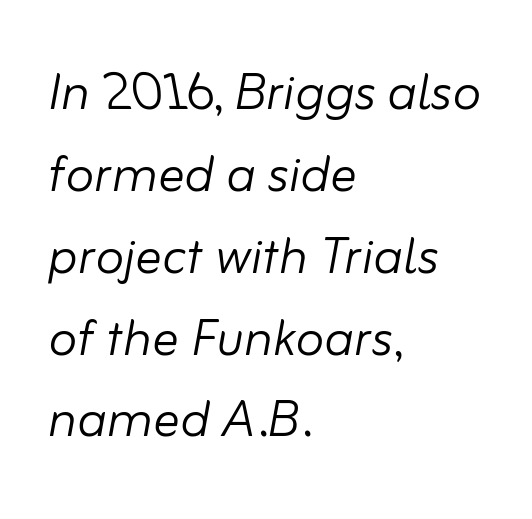
Q: Is the text bold? A: No.
Q: Is the text italic (slanted)? A: Yes, it leans right by about 10 degrees.
Q: Is the text underlined? A: No.
Q: How is the paragraph aligned? A: Left-aligned.
Q: Is the spacing between letters normal or unusually wide? A: Normal.
Q: Width (condensed, normal, or wide)? A: Normal.
Q: Stroke contrast? A: Low.
Q: x-height? A: Small.
Q: Monospaced? A: No.
